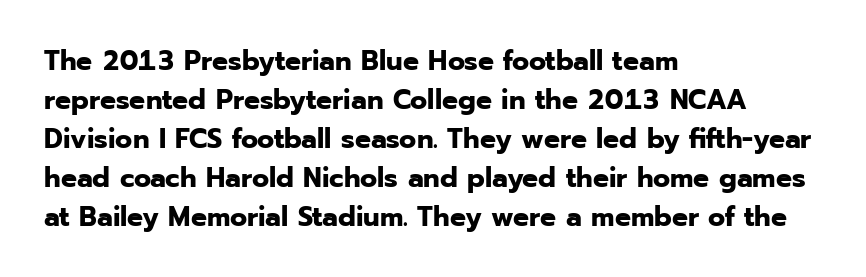
In terms of posture, this sample is upright. Does the weight exceed regular? Yes, all the way to bold. Nothing unusual about the tracking: characters are spaced as the font intends. The line-height multiplier appears to be the usual default. The face used here is proportionally spaced, like ordinary book or web type. The words here are not underlined.
